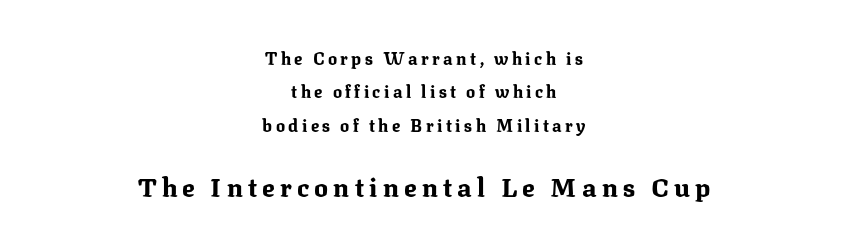
Q: Is the text bold? A: Yes.
Q: Is the text italic (slanted)? A: No, it is upright.
Q: Is the text underlined? A: No.
Q: How is the paragraph aligned? A: Centered.
Q: Is the spacing between letters normal or unusually wide? A: Unusually wide.
Q: Is the spacing between lines tight, normal or loose? A: Loose.
Q: Which block of text is set in a larger size, the first (top) or the second (bottom)? A: The second (bottom) one.
